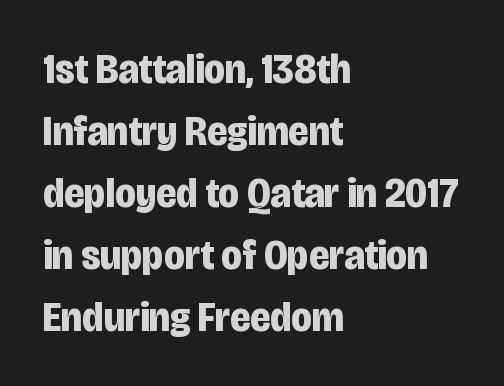
Proportional: the letters do not fall into vertical columns. Normally led — the rows are evenly, conventionally spaced. Summary of weight: heavy, a full bold. The face used here is rendered with its standard letterfit.
